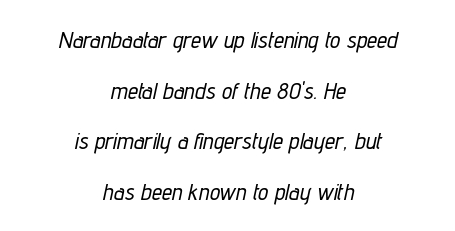
The image shows 23 px text type, italic (leaning right); set centered, loose line spacing (2.2x), normal letter spacing, not underlined.
